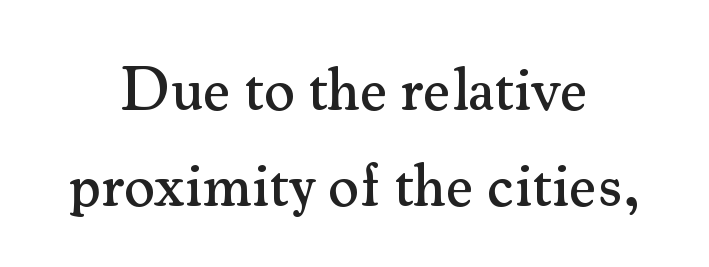
Unmarked baselines from the first word to the last. Horizontal bands of white between lines are of average thickness. A serif font was chosen for this passage. Compared with a flush-left layout, this one balances lines on the center instead. Character widths vary here, with narrow letters taking less room than wide ones.
